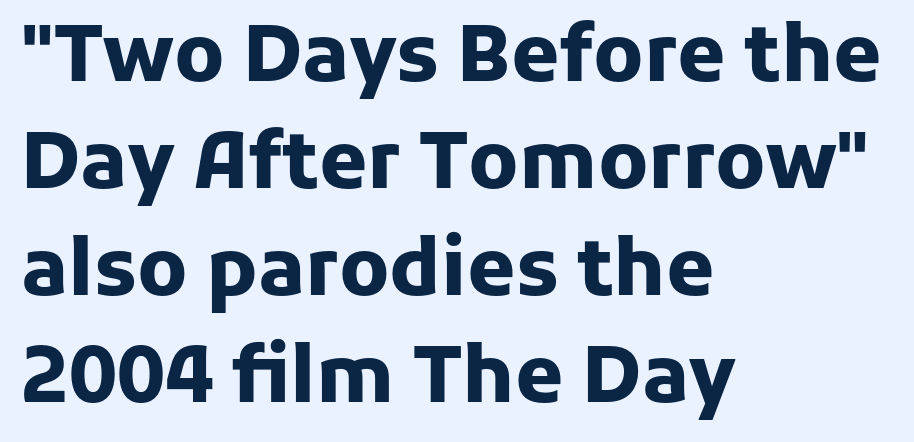
Q: Is the text bold? A: Yes.
Q: Is the text italic (slanted)? A: No, it is upright.
Q: Is the typeface a serif or a sans-serif typeface? A: Sans-serif.
Q: Is the text underlined? A: No.
Q: How is the paragraph aligned? A: Left-aligned.
Q: Is the spacing between letters normal or unusually wide? A: Normal.
Q: Is the spacing between lines tight, normal or loose? A: Normal.
Q: Width (condensed, normal, or wide)? A: Normal.
Q: Stroke contrast? A: Low.
Q: x-height? A: Medium.
Q: Monospaced? A: No.
